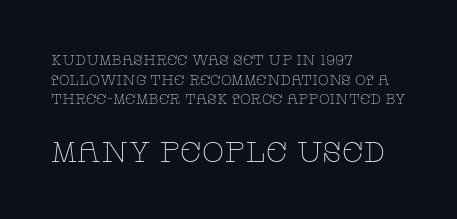
The image shows 29 px thin, wide serif type, upright; set left-aligned, normal line spacing (1.4x), normal letter spacing, not underlined; the second (bottom) block is 2.07x larger; low stroke contrast and a large x-height.
